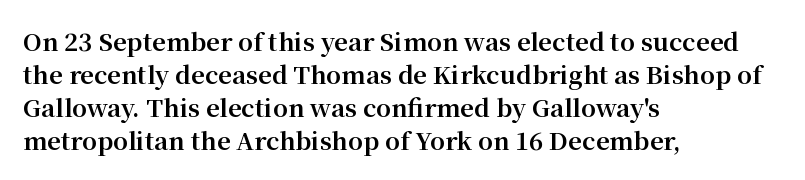
The image shows 24 px bold type, upright; set left-aligned, normal line spacing (1.37x), normal letter spacing, not underlined.
